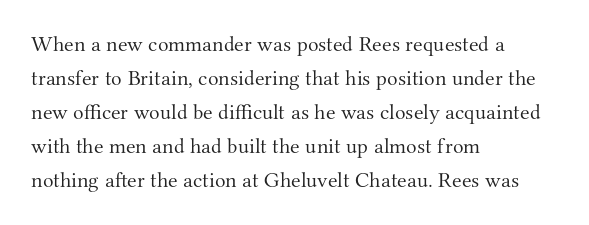
Q: Is the text bold? A: No.
Q: Is the text italic (slanted)? A: No, it is upright.
Q: Is the text underlined? A: No.
Q: How is the paragraph aligned? A: Left-aligned.
Q: Is the spacing between letters normal or unusually wide? A: Normal.
Q: Is the spacing between lines tight, normal or loose? A: Normal.
